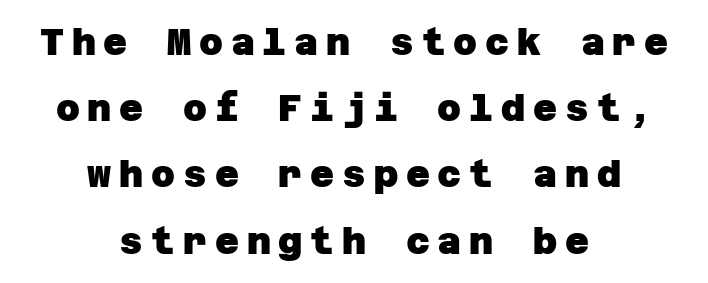
Q: Is the text bold? A: Yes.
Q: Is the typeface a serif or a sans-serif typeface? A: Sans-serif.
Q: Is the text underlined? A: No.
Q: How is the paragraph aligned? A: Centered.
Q: Is the spacing between letters normal or unusually wide? A: Unusually wide.
Q: Width (condensed, normal, or wide)? A: Normal.
Q: Stroke contrast? A: Low.
Q: x-height? A: Large.
